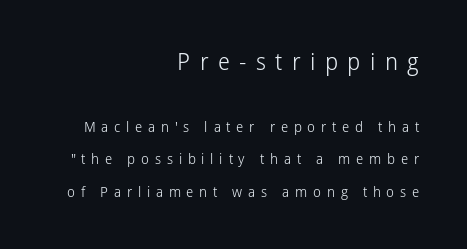
Q: Is the text bold? A: No.
Q: Is the text italic (slanted)? A: No, it is upright.
Q: Is the text underlined? A: No.
Q: How is the paragraph aligned? A: Right-aligned.
Q: Is the spacing between letters normal or unusually wide? A: Unusually wide.
Q: Is the spacing between lines tight, normal or loose? A: Loose.
Q: Which block of text is set in a larger size, the first (top) or the second (bottom)? A: The first (top) one.
